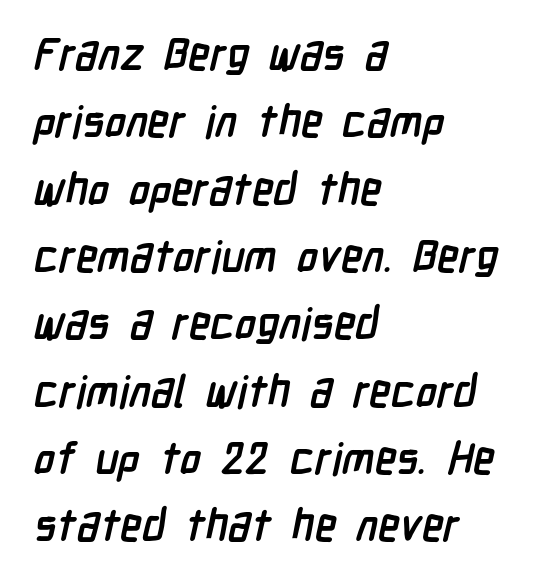
The image shows 44 px semibold, condensed sans-serif type; set left-aligned, normal line spacing (1.53x), normal letter spacing, not underlined; low stroke contrast and a medium x-height.
